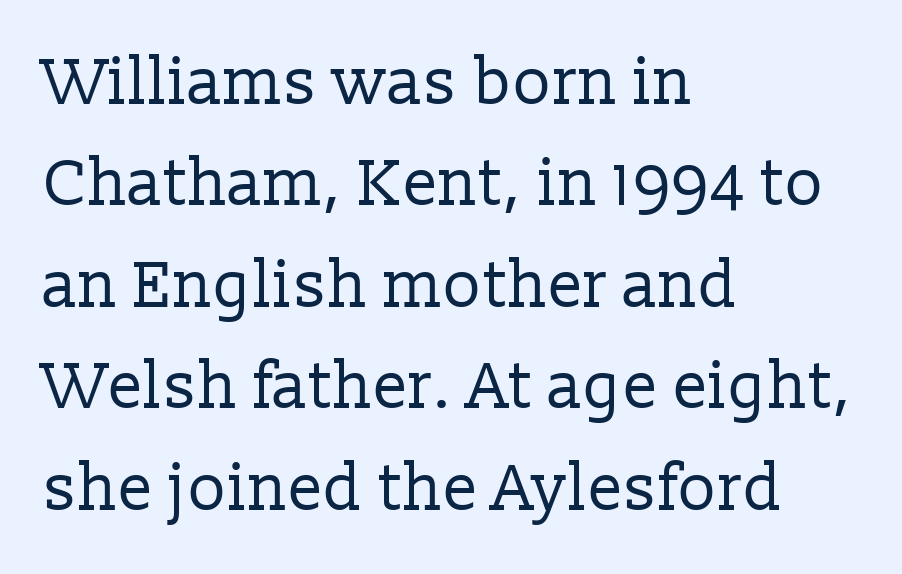
{"serif": "yes", "italic": "no", "bold": "no", "weight": "regular", "width": "normal", "stroke_contrast": "low", "x_height": "medium", "monospaced": "no", "underline": "no", "align": "left", "line_spacing": "normal", "line_spacing_ratio": 1.56, "letter_spacing": "normal", "letter_spacing_em": 0.0, "glyph_px": 65}
